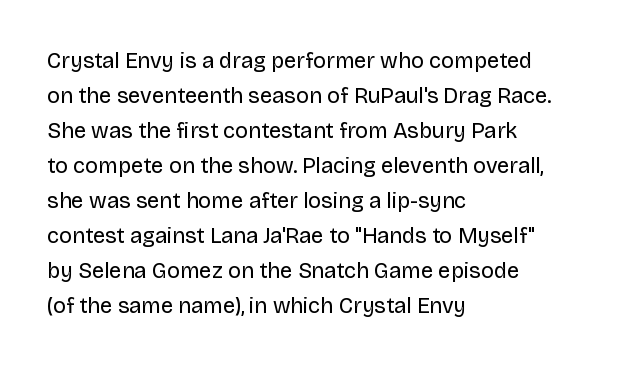
{"italic": "no", "bold": "no", "underline": "no", "align": "left", "line_spacing": "normal", "line_spacing_ratio": 1.59, "letter_spacing": "normal", "letter_spacing_em": 0.0, "glyph_px": 22}
